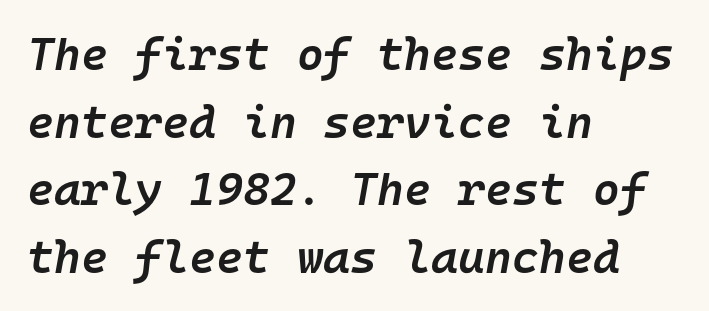
{"italic": "yes", "lean": "right", "slant_degrees": 10, "bold": "semi", "weight": "semibold", "width": "normal", "stroke_contrast": "low", "x_height": "medium", "monospaced": "yes", "underline": "no", "align": "left", "line_spacing": "normal", "line_spacing_ratio": 1.47, "letter_spacing": "normal", "letter_spacing_em": 0.0, "glyph_px": 46}
